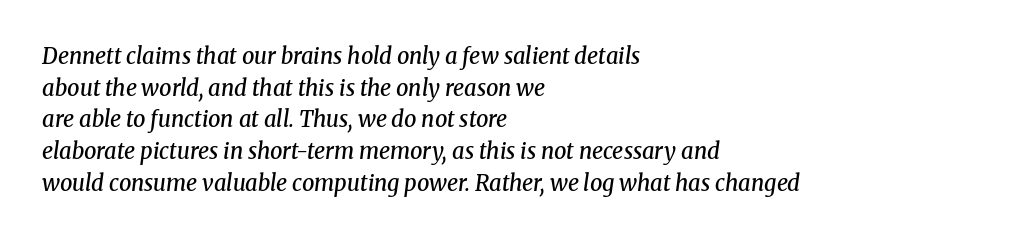
The passage is arranged the way most books set body copy — flush left. How heavy is the stroke? Medium-heavy — a semibold, shy of bold. A normal amount of white space separates one row of letters from the next. Short note: letters normally spaced. Slanted lettering throughout.
